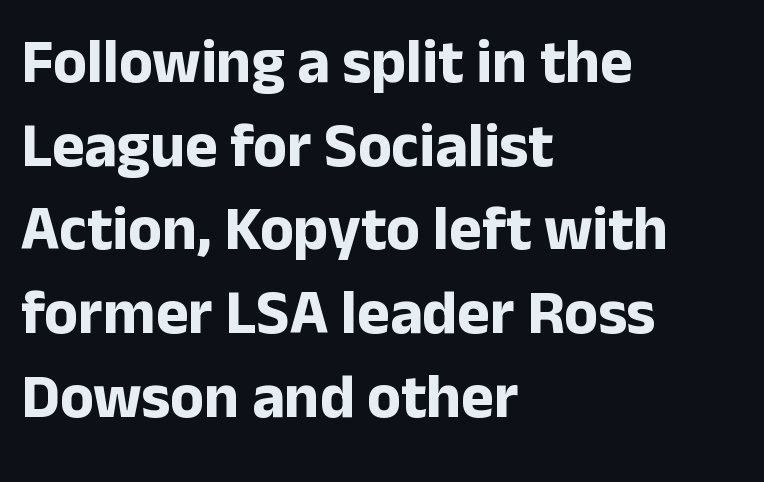
A typesetter would call this proportional, since set widths differ per character. Vertically, the passage feels balanced, rows spaced as you'd expect. These words are printed bold, with thick strokes throughout. The letters stand straight up with perfectly vertical stems.
